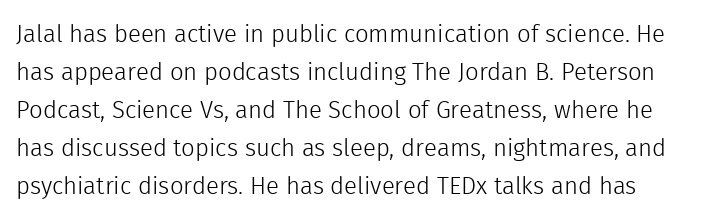
Vertical spacing — default. The passage shown is not bold in any degree. A bare baseline throughout the passage. You can tell it's not italic because the verticals are truly vertical. Compared with typical body copy, the letter spacing here is the same.
